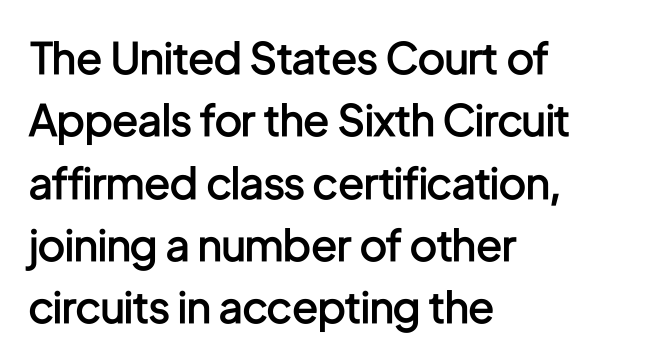
Q: Is the text bold? A: Semi-bold.
Q: Is the text italic (slanted)? A: No, it is upright.
Q: Is the typeface a serif or a sans-serif typeface? A: Sans-serif.
Q: Is the text underlined? A: No.
Q: How is the paragraph aligned? A: Left-aligned.
Q: Is the spacing between letters normal or unusually wide? A: Normal.
Q: Is the spacing between lines tight, normal or loose? A: Normal.
Q: Width (condensed, normal, or wide)? A: Condensed.
Q: Stroke contrast? A: Low.
Q: x-height? A: Medium.
Q: Monospaced? A: No.
